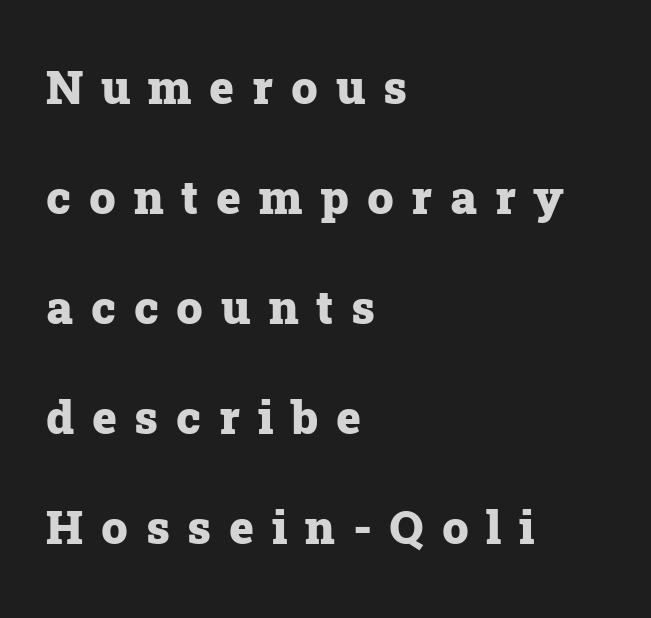
These lines stack with their left ends in a neat column. Character widths vary here, with narrow letters taking less room than wide ones. Leading: increased. Does the type have serifs? Yes, each stem ends in a small foot. Spacing between characters has been opened up far beyond the box default. Thick stems and heavy bowls — unmistakably bold.
